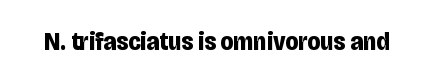
Only glyphs here, with clear space below each row. Rendered with straight, roman letterforms. The glyphs have the mass of a bold cut. Observe the ordinary spacing: letters are neighbours, not strangers.
